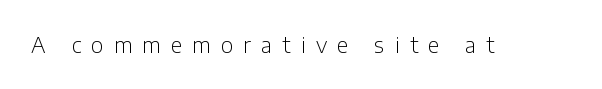
The passage shown is not underscored anywhere. This sample uses an upright cut, with every glyph sitting square on the baseline. The tracking jumps out immediately: characters are airy and widely separated. The strokes carry an ordinary text weight at most.
